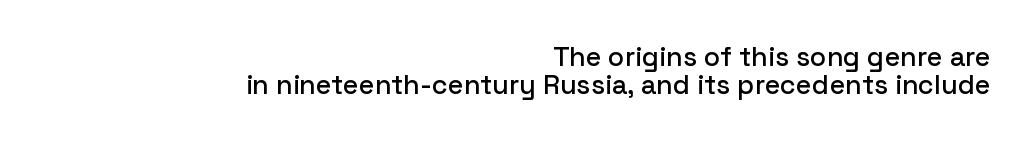
The lines are quadded right. Compared with typical body copy, the letter spacing here is the same. A roman cut, with each character standing at attention. The line-height multiplier appears low, near solid setting.
